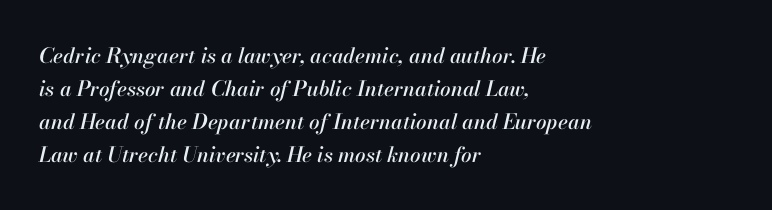
{"italic": "yes", "lean": "right", "slant_degrees": 13, "underline": "no", "align": "left", "line_spacing": "normal", "line_spacing_ratio": 1.57, "letter_spacing": "normal", "letter_spacing_em": 0.0, "glyph_px": 21}
